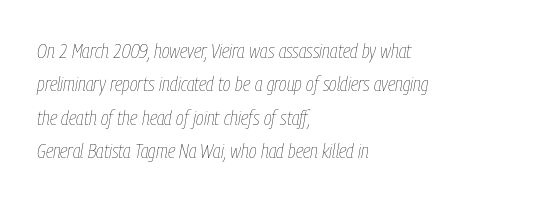
{"italic": "yes", "lean": "right", "slant_degrees": 9, "bold": "no", "underline": "no", "align": "left", "line_spacing": "normal", "line_spacing_ratio": 1.59, "letter_spacing": "normal", "letter_spacing_em": 0.0, "glyph_px": 21}
